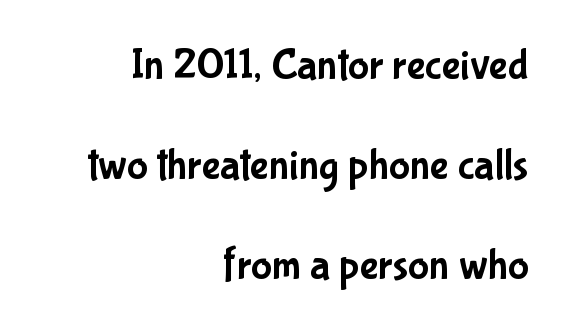
Q: Is the text italic (slanted)? A: No, it is upright.
Q: Is the typeface a serif or a sans-serif typeface? A: Sans-serif.
Q: Is the text underlined? A: No.
Q: How is the paragraph aligned? A: Right-aligned.
Q: Is the spacing between letters normal or unusually wide? A: Normal.
Q: Is the spacing between lines tight, normal or loose? A: Loose.
Q: Width (condensed, normal, or wide)? A: Condensed.
Q: Stroke contrast? A: Low.
Q: x-height? A: Medium.
Q: Monospaced? A: No.
